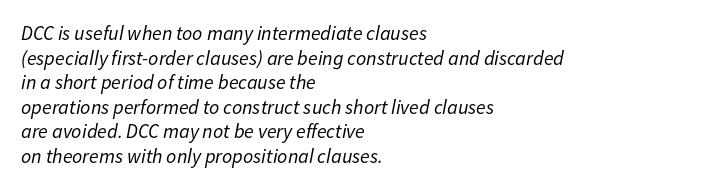
A clean baseline with only descenders dipping below it. The rendering keeps characters at their native spacing. Every character sits at an angle, as italics do. The typesetting does not lean heavy: it is not bold.
